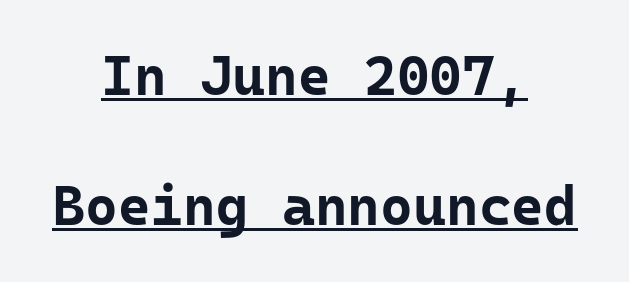
Q: Is the text bold? A: Yes.
Q: Is the text italic (slanted)? A: No, it is upright.
Q: Is the typeface a serif or a sans-serif typeface? A: Sans-serif.
Q: Is the text underlined? A: Yes.
Q: How is the paragraph aligned? A: Centered.
Q: Is the spacing between letters normal or unusually wide? A: Normal.
Q: Is the spacing between lines tight, normal or loose? A: Loose.
Q: Width (condensed, normal, or wide)? A: Normal.
Q: Stroke contrast? A: Low.
Q: x-height? A: Medium.
